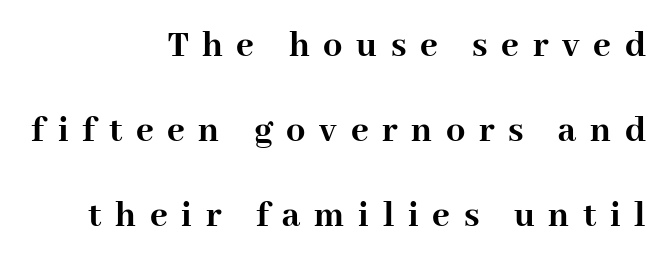
Q: Is the text bold? A: Yes.
Q: Is the text italic (slanted)? A: No, it is upright.
Q: Is the typeface a serif or a sans-serif typeface? A: Serif.
Q: Is the text underlined? A: No.
Q: How is the paragraph aligned? A: Right-aligned.
Q: Is the spacing between letters normal or unusually wide? A: Unusually wide.
Q: Is the spacing between lines tight, normal or loose? A: Loose.
Q: Width (condensed, normal, or wide)? A: Normal.
Q: Stroke contrast? A: High.
Q: x-height? A: Medium.
Q: Monospaced? A: No.
